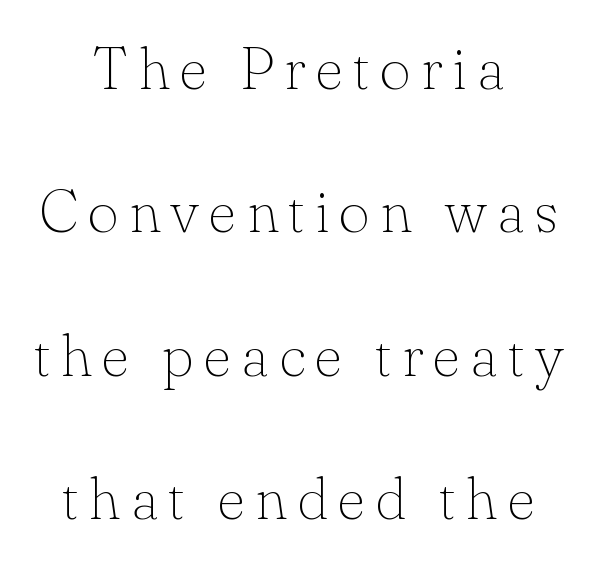
Q: Is the text bold? A: No.
Q: Is the text italic (slanted)? A: No, it is upright.
Q: Is the typeface a serif or a sans-serif typeface? A: Serif.
Q: Is the text underlined? A: No.
Q: How is the paragraph aligned? A: Centered.
Q: Is the spacing between lines tight, normal or loose? A: Loose.
Q: Width (condensed, normal, or wide)? A: Normal.
Q: Stroke contrast? A: Low.
Q: x-height? A: Small.
Q: Monospaced? A: No.
